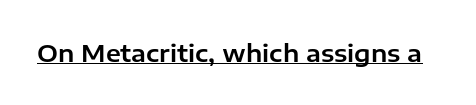
Q: Is the text italic (slanted)? A: No, it is upright.
Q: Is the text underlined? A: Yes.
Q: Is the spacing between letters normal or unusually wide? A: Normal.
